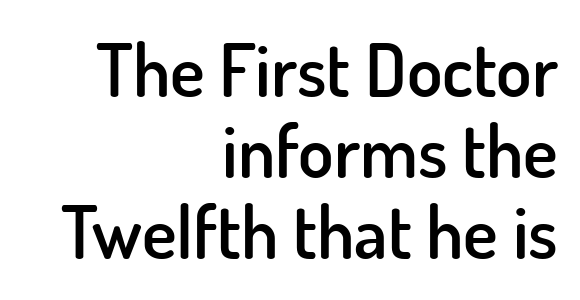
The image shows 73 px semibold sans-serif type, upright; set right-aligned, tight line spacing (1.11x), normal letter spacing, not underlined; low stroke contrast and a small x-height.
